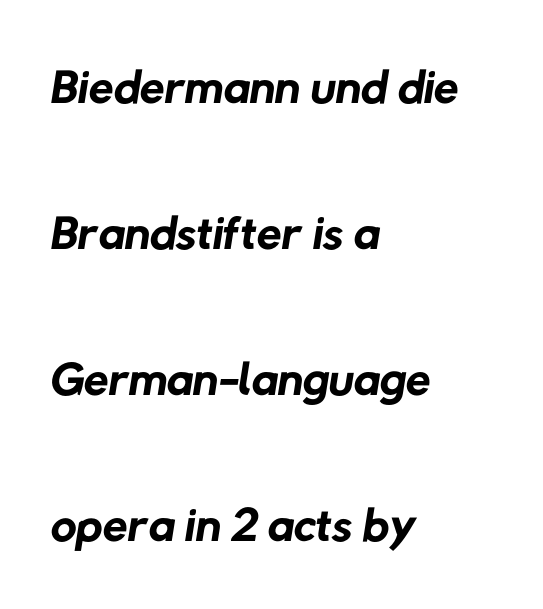
Tracking value appears to be zero — textbook default spacing. The font sits on the lighter half of the weight spectrum, regular included. Varying glyph widths throughout — classic text-font behaviour. The letters carry no serifs — their stems end cleanly without finishing strokes.
